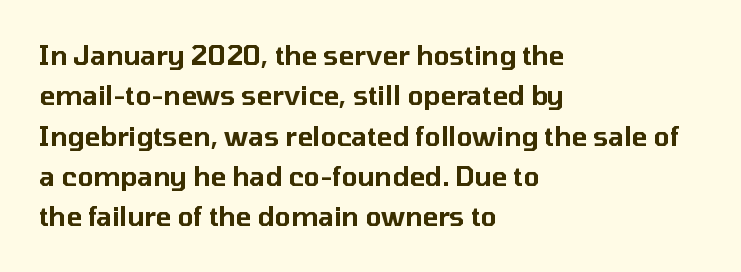
This rendering uses left alignment, leaving the right contour irregular. The vertical gap from one line to the next is medium. The space beneath each line is pristine and unruled. Does extra space separate the letters? No, they use regular spacing. Every character sits straight up, as roman type does.
